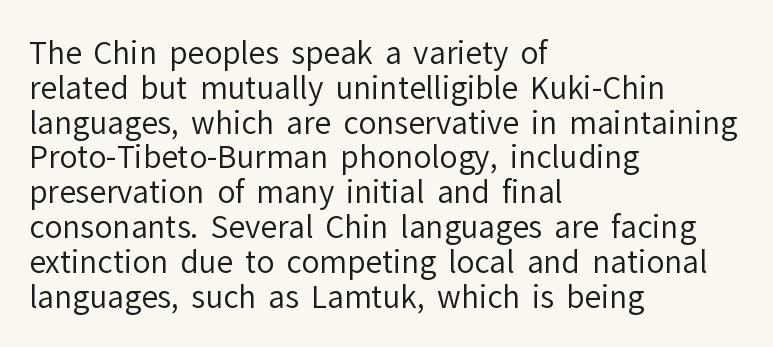
Upright lettering throughout. What stands out about the letter spacing? Nothing — it is the standard amount. Do the characters align in a grid? No, the font is proportional. The typesetter chose a ragged-right arrangement here. The space directly below the letters is spotless. Each stroke keeps to a modest, everyday thickness or less.
